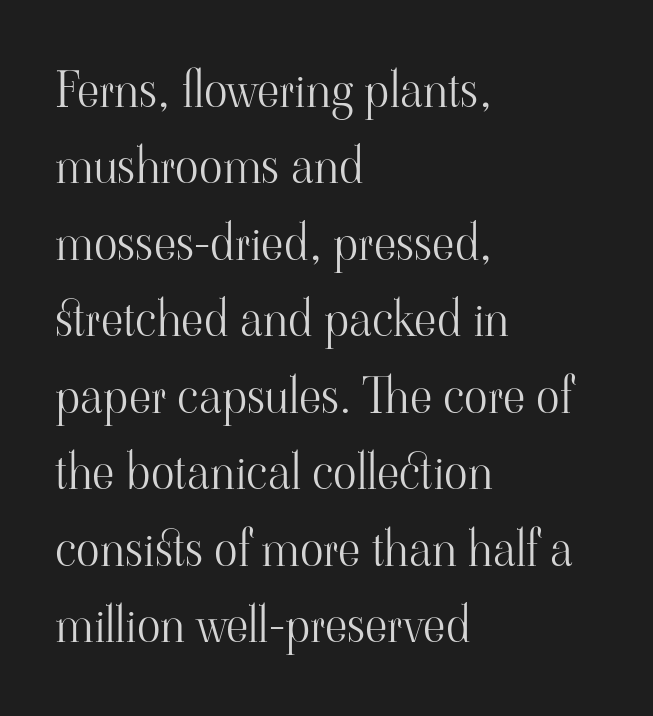
{"serif": "yes", "italic": "no", "bold": "no", "weight": "light", "width": "normal", "stroke_contrast": "high", "x_height": "small", "monospaced": "no", "underline": "no", "align": "left", "line_spacing": "normal", "line_spacing_ratio": 1.56, "letter_spacing": "normal", "letter_spacing_em": 0.0, "glyph_px": 49}
